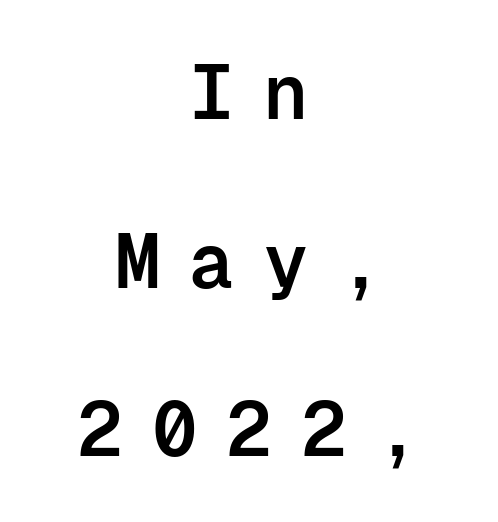
{"serif": "no", "italic": "no", "bold": "semi", "weight": "semibold", "width": "normal", "stroke_contrast": "low", "x_height": "medium", "monospaced": "yes", "underline": "no", "align": "center", "line_spacing": "loose", "line_spacing_ratio": 2.22, "letter_spacing": "wide", "letter_spacing_em": 0.38, "glyph_px": 76}
